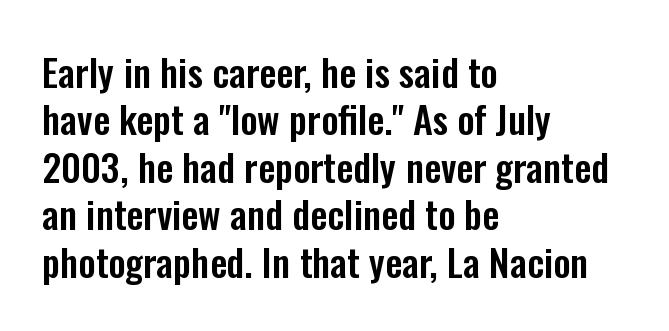
The image shows 38 px condensed sans-serif type, upright; set left-aligned, normal line spacing (1.25x), normal letter spacing, not underlined; low stroke contrast and a medium x-height.
